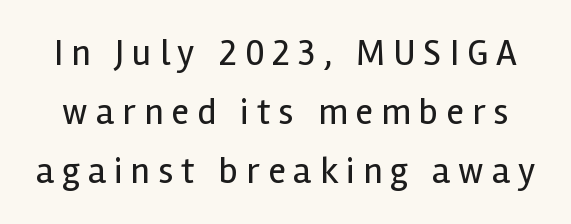
The image shows 37 px regular-weight sans-serif type, upright; set normal line spacing (1.59x), unusually wide letter spacing (+0.22 em), not underlined; a medium x-height.
